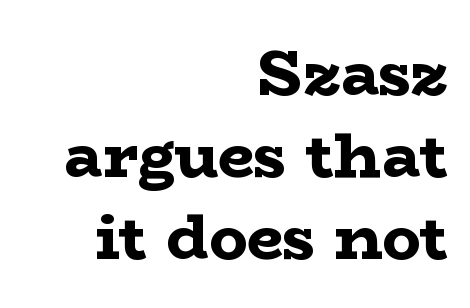
The image shows 64 px bold, wide serif type, upright; set right-aligned, normal line spacing (1.28x), normal letter spacing, not underlined; low stroke contrast and a medium x-height.
